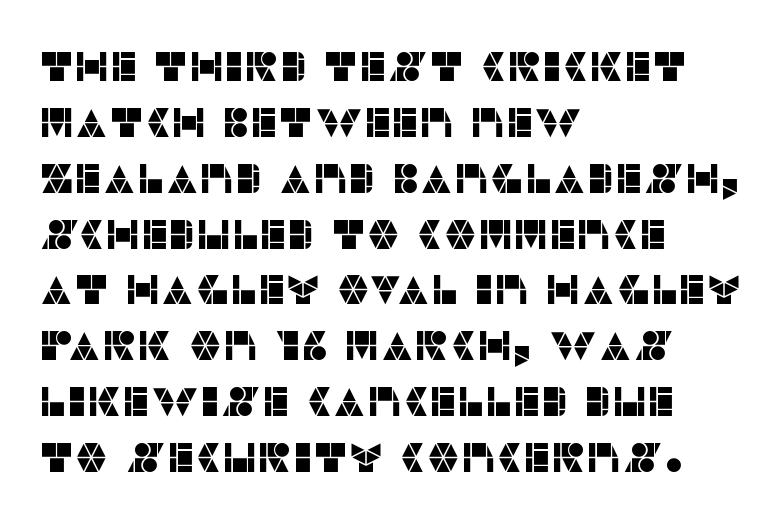
The image shows 42 px sans-serif type, upright; set left-aligned, normal line spacing (1.33x), normal letter spacing, not underlined; low stroke contrast and a large x-height.
